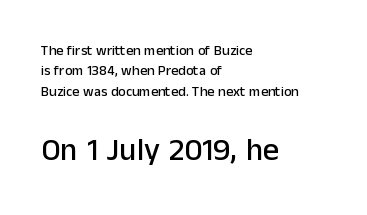
Check where the strokes stop: nothing finishes them off — pure sans. The rendering uses a moderate line-height, typical for paragraphs. Observe the ordinary spacing: letters are neighbours, not strangers. Anything drawn beneath the words? Only blank space.
